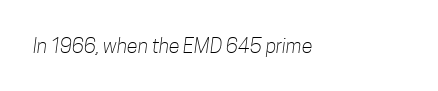
{"bold": "no", "underline": "no", "letter_spacing": "normal", "letter_spacing_em": 0.0, "glyph_px": 20}
